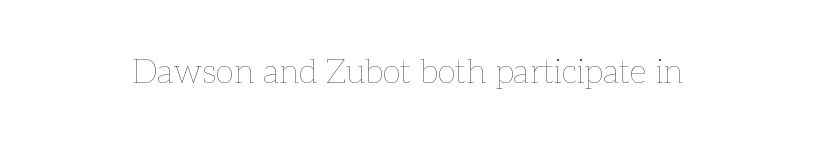
Q: Is the text bold? A: No.
Q: Is the text italic (slanted)? A: No, it is upright.
Q: Is the text underlined? A: No.
Q: Is the spacing between letters normal or unusually wide? A: Normal.
Q: Width (condensed, normal, or wide)? A: Normal.
Q: Stroke contrast? A: Low.
Q: x-height? A: Medium.
Q: Monospaced? A: No.
